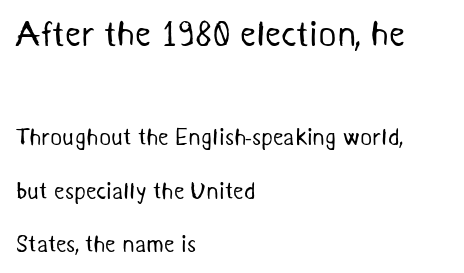
Q: Is the text bold? A: No.
Q: Is the typeface a serif or a sans-serif typeface? A: Sans-serif.
Q: Is the text underlined? A: No.
Q: How is the paragraph aligned? A: Left-aligned.
Q: Is the spacing between letters normal or unusually wide? A: Normal.
Q: Is the spacing between lines tight, normal or loose? A: Loose.
Q: Which block of text is set in a larger size, the first (top) or the second (bottom)? A: The first (top) one.
Q: Width (condensed, normal, or wide)? A: Normal.
Q: Stroke contrast? A: Medium.
Q: x-height? A: Medium.
Q: Monospaced? A: No.
